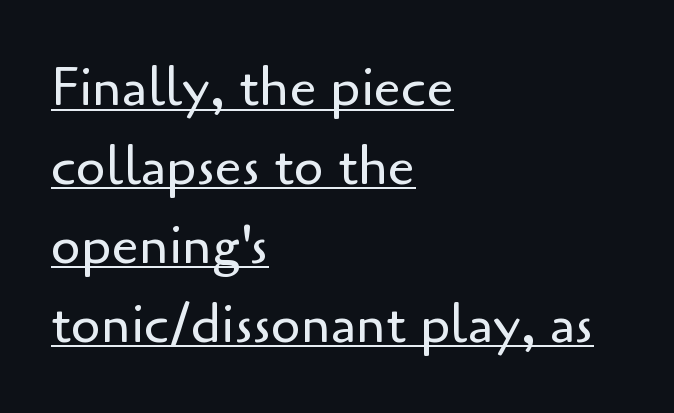
{"serif": "no", "italic": "no", "bold": "no", "weight": "regular", "width": "normal", "stroke_contrast": "low", "x_height": "small", "monospaced": "no", "underline": "yes", "align": "left", "line_spacing": "normal", "line_spacing_ratio": 1.46, "letter_spacing": "normal", "letter_spacing_em": 0.0, "glyph_px": 54}
